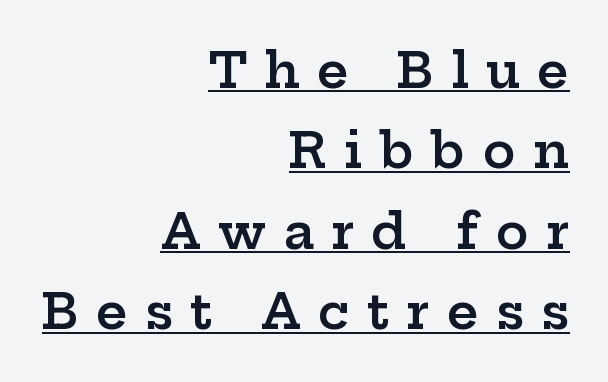
Q: Is the text bold? A: Semi-bold.
Q: Is the text italic (slanted)? A: No, it is upright.
Q: Is the typeface a serif or a sans-serif typeface? A: Serif.
Q: Is the text underlined? A: Yes.
Q: How is the paragraph aligned? A: Right-aligned.
Q: Is the spacing between letters normal or unusually wide? A: Unusually wide.
Q: Is the spacing between lines tight, normal or loose? A: Normal.
Q: Width (condensed, normal, or wide)? A: Wide.
Q: Stroke contrast? A: Low.
Q: x-height? A: Medium.
Q: Monospaced? A: No.
